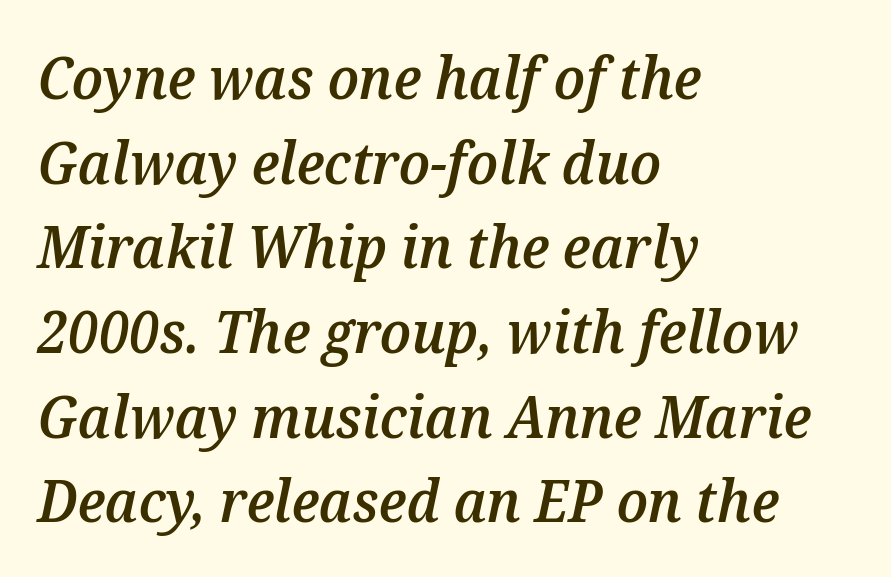
{"italic": "yes", "lean": "right", "slant_degrees": 12, "bold": "semi", "weight": "semibold", "width": "normal", "stroke_contrast": "medium", "x_height": "medium", "monospaced": "no", "underline": "no", "align": "left", "line_spacing": "normal", "line_spacing_ratio": 1.46, "letter_spacing": "normal", "letter_spacing_em": 0.0, "glyph_px": 58}
